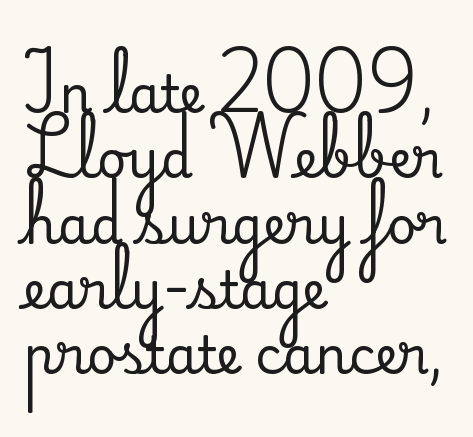
{"serif": "yes", "italic": "no", "width": "normal", "stroke_contrast": "medium", "x_height": "small", "monospaced": "no", "underline": "no", "align": "left", "line_spacing": "normal", "line_spacing_ratio": 1.28, "letter_spacing": "normal", "letter_spacing_em": 0.0, "glyph_px": 51}
